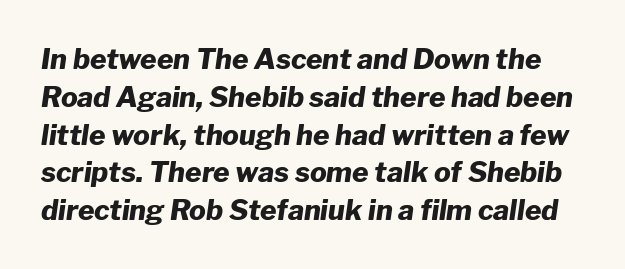
The image shows 28 px heavy type, italic (leaning right); set normal line spacing (1.35x), normal letter spacing, not underlined; low stroke contrast and a medium x-height.
